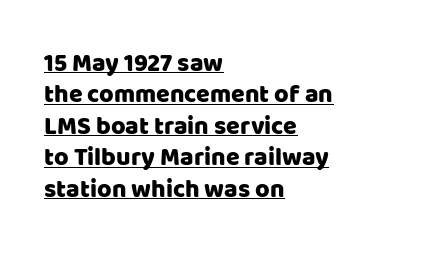
Q: Is the text italic (slanted)? A: No, it is upright.
Q: Is the text underlined? A: Yes.
Q: How is the paragraph aligned? A: Left-aligned.
Q: Is the spacing between letters normal or unusually wide? A: Normal.
Q: Is the spacing between lines tight, normal or loose? A: Normal.
